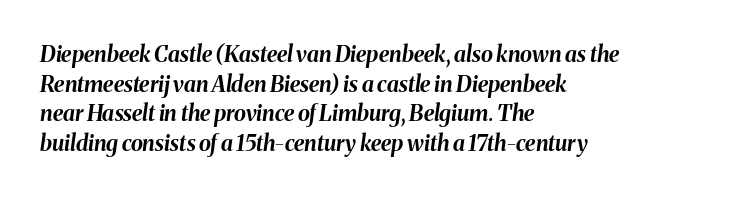
Q: Is the text bold? A: Yes.
Q: Is the text italic (slanted)? A: Yes, it leans right by about 8 degrees.
Q: Is the text underlined? A: No.
Q: How is the paragraph aligned? A: Left-aligned.
Q: Is the spacing between letters normal or unusually wide? A: Normal.
Q: Is the spacing between lines tight, normal or loose? A: Normal.
